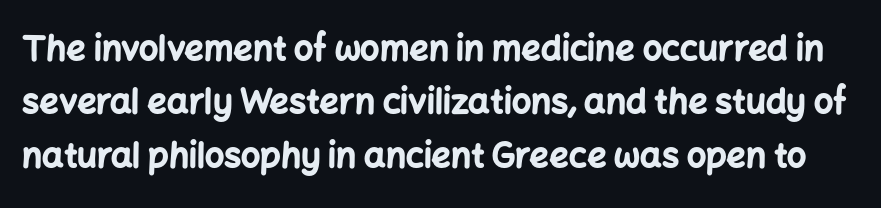
Does the type have serifs? No, each stem ends abruptly. Heavy, bold letterforms. Type without underlining. The tracking reads as untouched default to a designer's eye. These lines are rendered in a variable-pitch font.
